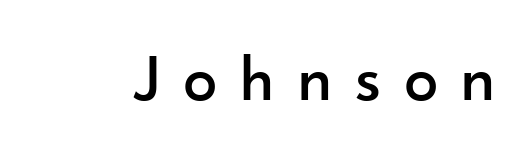
Q: Is the text italic (slanted)? A: No, it is upright.
Q: Is the typeface a serif or a sans-serif typeface? A: Sans-serif.
Q: Is the text underlined? A: No.
Q: Is the spacing between letters normal or unusually wide? A: Unusually wide.
Q: Width (condensed, normal, or wide)? A: Normal.
Q: Stroke contrast? A: Low.
Q: x-height? A: Small.
Q: Monospaced? A: No.
